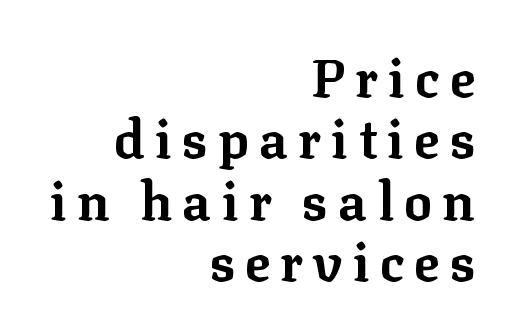
The passage shown is typed in a proportional face where columns would drift. What kind of face is this? One with serifs. The typography opts for an upright posture over an oblique one. Strong, thick strokes mark this as bold type.
